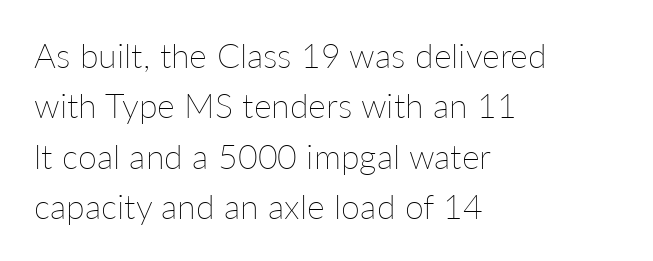
Q: Is the text bold? A: No.
Q: Is the text italic (slanted)? A: No, it is upright.
Q: Is the text underlined? A: No.
Q: How is the paragraph aligned? A: Left-aligned.
Q: Is the spacing between letters normal or unusually wide? A: Normal.
Q: Is the spacing between lines tight, normal or loose? A: Normal.
Q: Width (condensed, normal, or wide)? A: Normal.
Q: Stroke contrast? A: Low.
Q: x-height? A: Medium.
Q: Monospaced? A: No.
